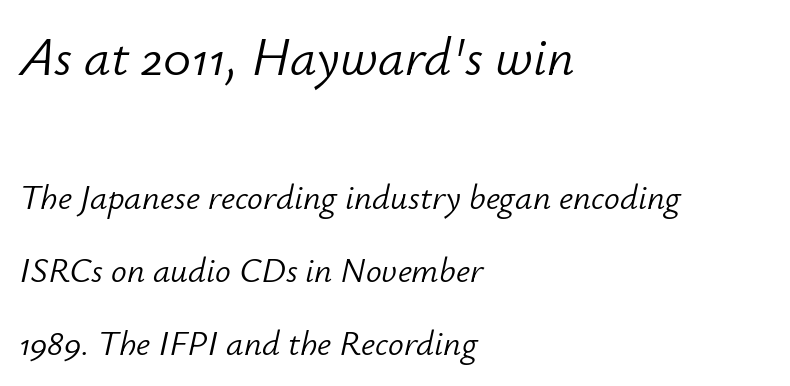
{"italic": "yes", "lean": "right", "slant_degrees": 12, "bold": "no", "weight": "light", "width": "normal", "stroke_contrast": "low", "x_height": "small", "monospaced": "no", "underline": "no", "align": "left", "line_spacing": "loose", "line_spacing_ratio": 2.09, "letter_spacing": "normal", "letter_spacing_em": 0.0, "larger_block": "first", "size_ratio": 1.51, "glyph_px": 53}
